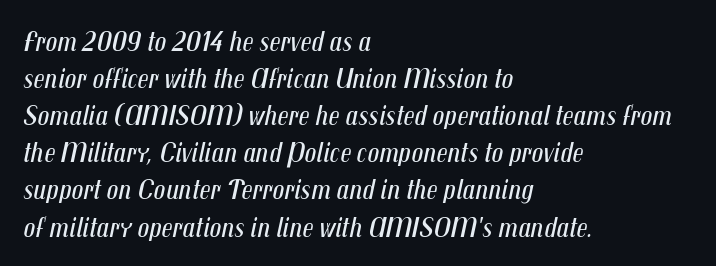
{"italic": "yes", "lean": "right", "slant_degrees": 12, "bold": "no", "weight": "regular", "width": "condensed", "stroke_contrast": "medium", "x_height": "medium", "monospaced": "no", "underline": "no", "align": "left", "line_spacing": "normal", "line_spacing_ratio": 1.28, "letter_spacing": "normal", "letter_spacing_em": 0.0, "glyph_px": 29}
